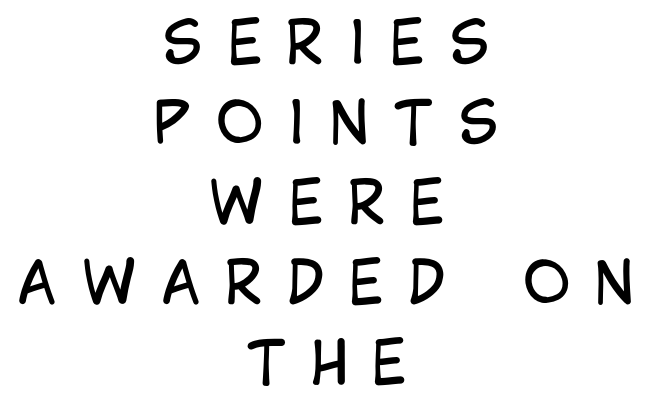
Grotesque or geometric, the face here clearly has no serifs. The rendering positions every line midway between the sides. The font is comparable to plain body text, perhaps lighter. Proportional: the letters do not fall into vertical columns. Someone cranked the tracking dial way up on this one. Type without underlining.
